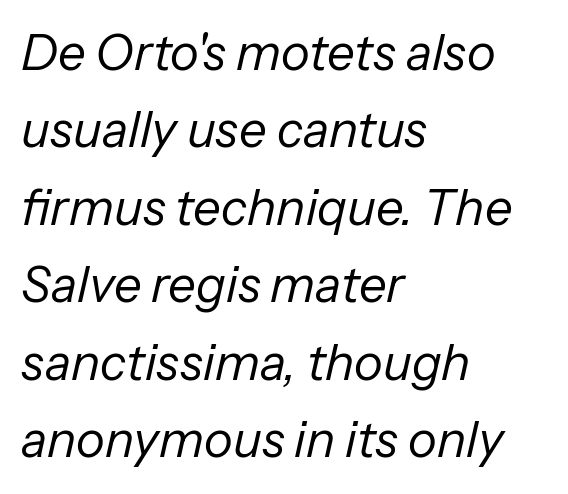
Check the space under the baseline: it is left empty. The typography opts for an oblique posture over an upright one. No extra tracking has been applied to these lines. This sample keeps an unexceptional amount of space between lines. Does the copy run flush right? No — it runs flush left. Counters stay open thanks to moderate or lighter strokes.
